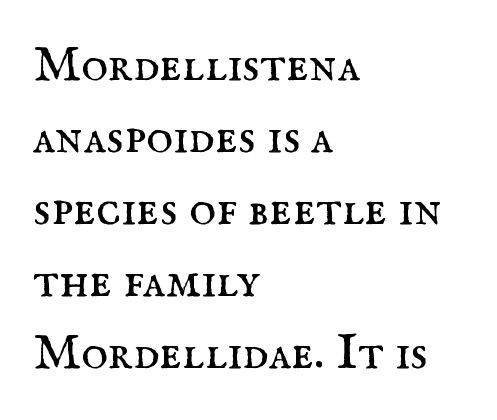
The image shows 51 px regular-weight serif type, upright; set left-aligned, normal line spacing (1.41x), normal letter spacing, not underlined; medium stroke contrast and a small x-height.
